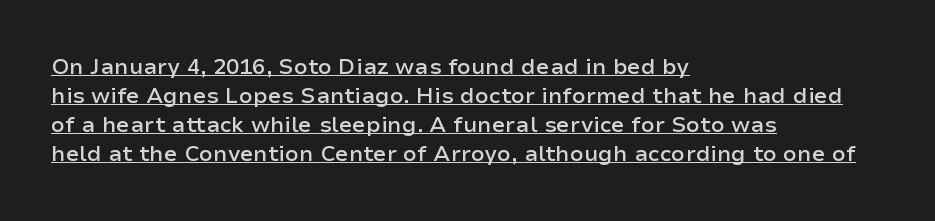
The image shows 22 px text type, upright; set left-aligned, normal line spacing (1.32x), normal letter spacing, underlined.
